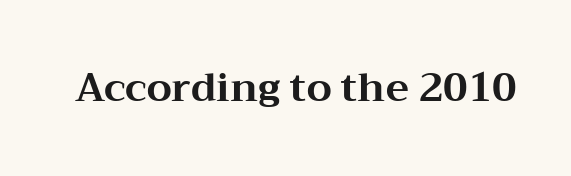
{"serif": "yes", "italic": "no", "bold": "yes", "weight": "bold", "width": "wide", "stroke_contrast": "medium", "x_height": "medium", "monospaced": "no", "underline": "no", "letter_spacing": "normal", "letter_spacing_em": 0.0, "glyph_px": 39}
